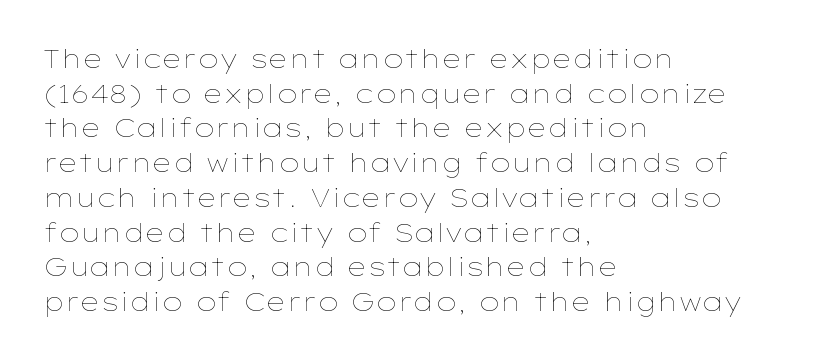
The image shows 25 px text type, upright; set left-aligned, normal line spacing (1.39x), normal letter spacing, not underlined.
